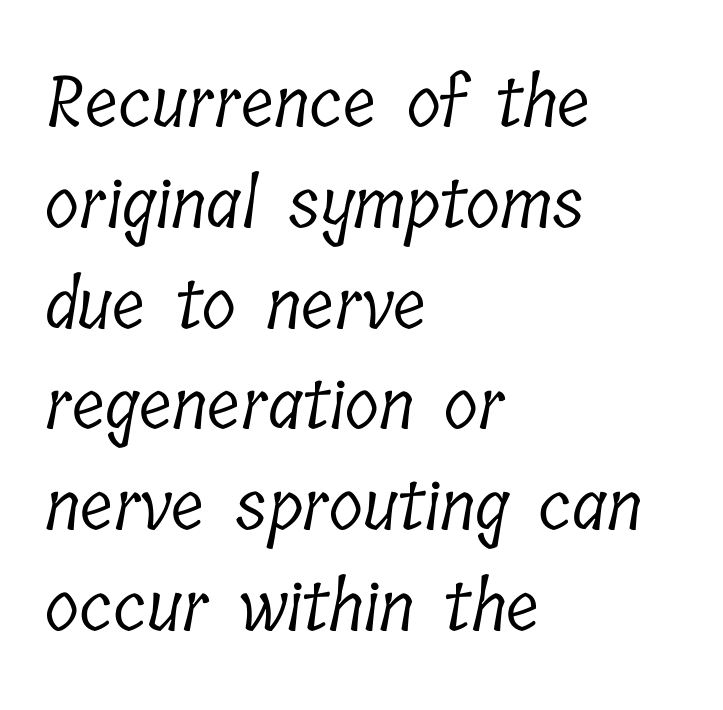
The image shows 70 px light, condensed serif type; set left-aligned, normal line spacing (1.44x), normal letter spacing, not underlined; low stroke contrast and a medium x-height.
